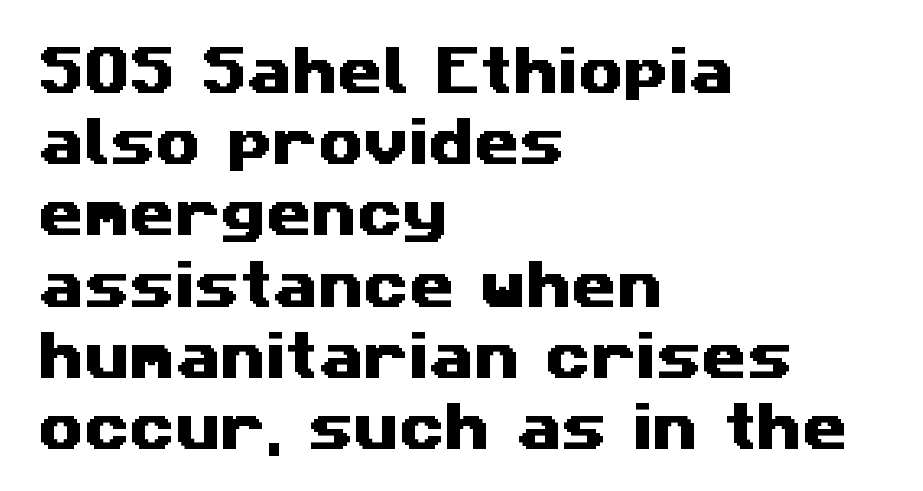
{"serif": "no", "width": "wide", "stroke_contrast": "medium", "x_height": "medium", "monospaced": "no", "underline": "no", "align": "left", "line_spacing": "normal", "line_spacing_ratio": 1.37, "letter_spacing": "normal", "letter_spacing_em": 0.0, "glyph_px": 52}
